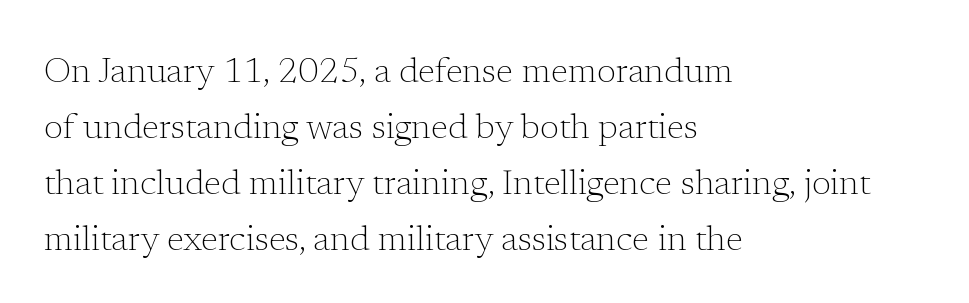
Successive baselines arrive at the customary interval. Note the varied advance widths — an 'i' is clearly narrower than an 'm'. The letterforms sit at book weight or below. Upright lettering throughout. The compositor pushed each line to the left boundary.
